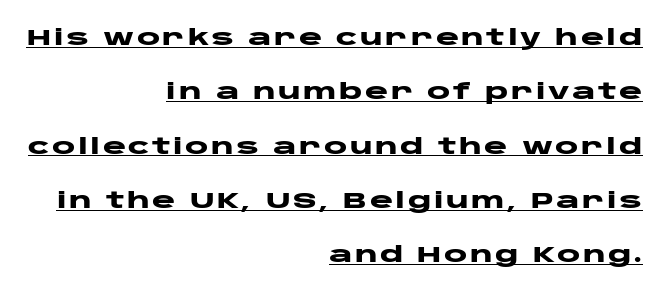
The image shows 22 px bold type, upright; set right-aligned, loose line spacing (2.47x), underlined.
